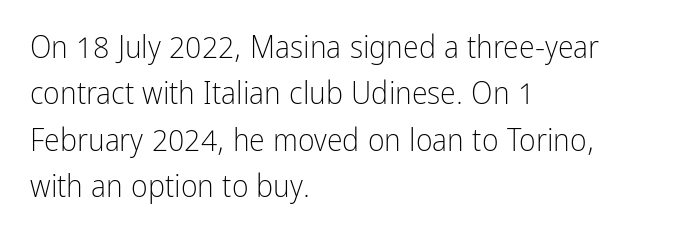
Visually the block forms a straight wall on the left and a jagged coastline on the right. Regarding leading, the lines here are spaced in the standard way. Tracking value appears to be zero — textbook default spacing. A roman cut, with each character standing at attention. On a weight scale, this lands at 450 or below.
